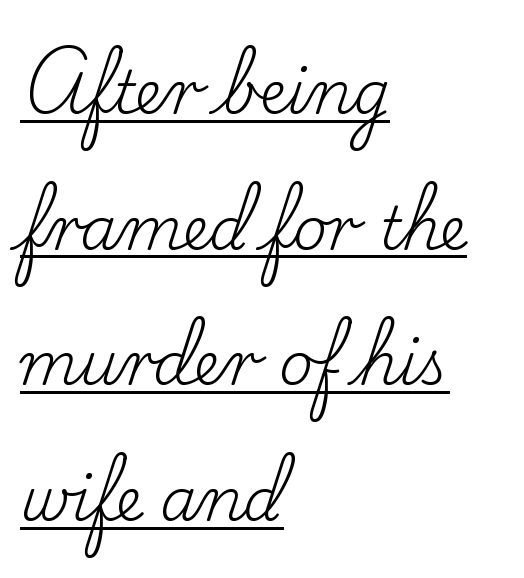
The image shows 59 px regular-weight serif type; set left-aligned, loose line spacing (2.3x), normal letter spacing, underlined; low stroke contrast and a small x-height.
